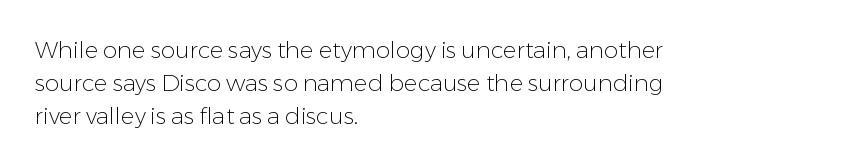
Honestly, the row spacing looks completely unremarkable. Caption: face not bold, strokes unweighted. Posture: vertical. This rendering features lettering with no underline. The setting favours the left margin, as ordinary paragraphs usually do.
